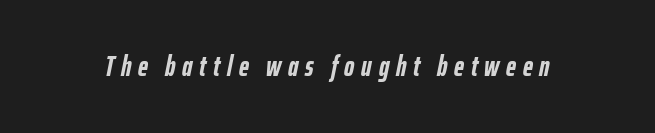
The image shows 28 px semibold, condensed type, italic (leaning right); set unusually wide letter spacing (+0.24 em), not underlined; low stroke contrast and a medium x-height.
